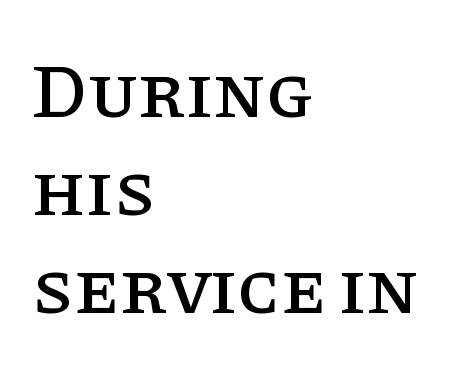
Beneath every word, the page is bare. Baseline-to-baseline distance is the conventional proportion of letter height. Tracking here is standard; glyphs follow each other at the usual distance. The lines in this sample share a left origin and differ only in where they stop.
